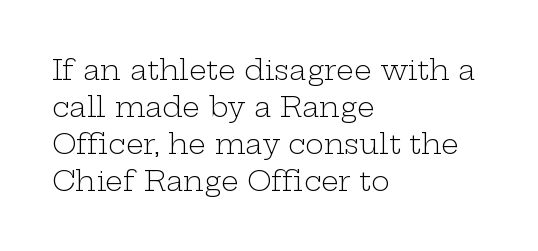
Does the type have serifs? Yes, each stem ends in a small foot. The designer left line spacing at the default. Italic? Not at all — the glyphs are vertical. Default kerning and tracking; the words read as compact shapes.
